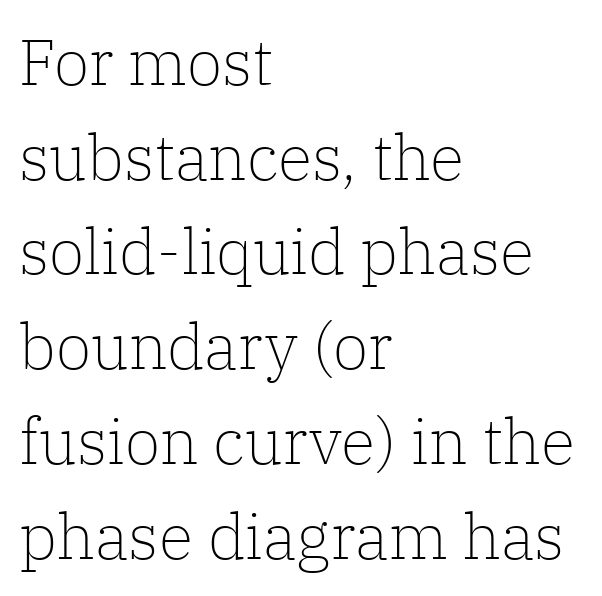
{"serif": "yes", "italic": "no", "bold": "no", "weight": "light", "width": "normal", "stroke_contrast": "low", "x_height": "medium", "monospaced": "no", "underline": "no", "align": "left", "line_spacing": "normal", "line_spacing_ratio": 1.48, "letter_spacing": "normal", "letter_spacing_em": 0.0, "glyph_px": 64}
